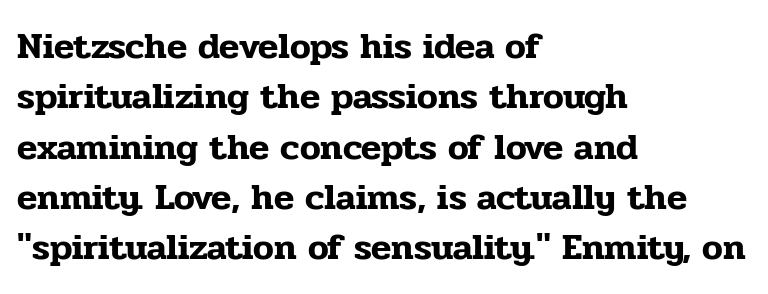
The image shows 37 px serif type, upright; set left-aligned, normal line spacing (1.36x), normal letter spacing, not underlined; low stroke contrast and a medium x-height.
